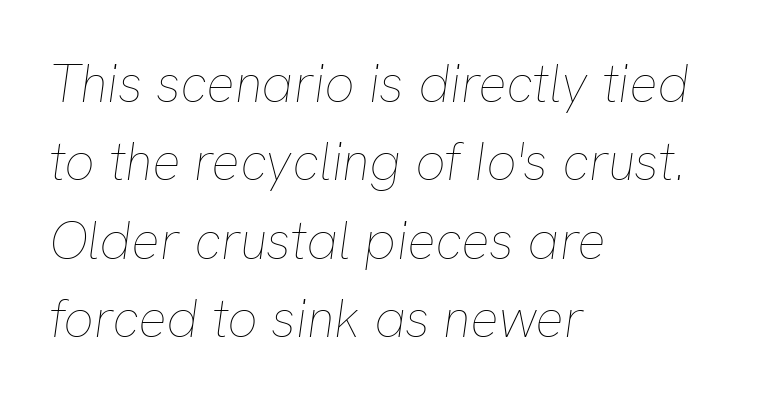
The image shows 53 px thin type, italic (leaning right); set left-aligned, normal line spacing (1.48x), normal letter spacing, not underlined; low stroke contrast and a medium x-height.
